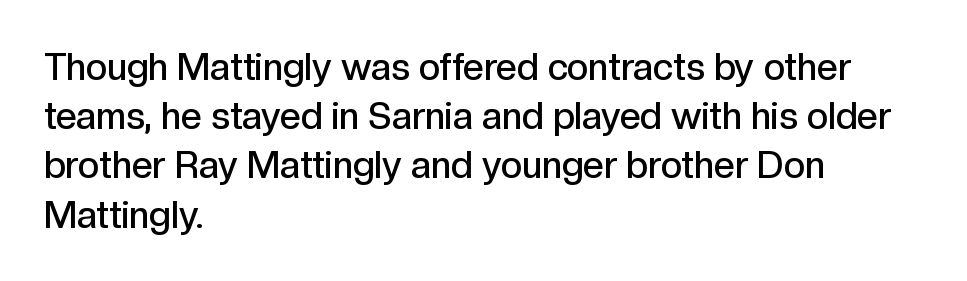
Q: Is the text bold? A: Semi-bold.
Q: Is the text italic (slanted)? A: No, it is upright.
Q: Is the typeface a serif or a sans-serif typeface? A: Sans-serif.
Q: Is the text underlined? A: No.
Q: How is the paragraph aligned? A: Left-aligned.
Q: Is the spacing between letters normal or unusually wide? A: Normal.
Q: Is the spacing between lines tight, normal or loose? A: Normal.
Q: Width (condensed, normal, or wide)? A: Normal.
Q: x-height? A: Medium.
Q: Monospaced? A: No.
